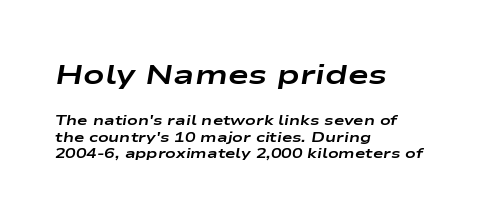
The lines in this sample share a left origin and differ only in where they stop. In this sample the first text group is rendered at the bigger scale. The letterforms sit shoulder to shoulder at normal distance. Think of a printed novel: that variable character pitch is what you see here. Strokes here are thick enough to call this a true bold. Yep, that's italic — everything's leaning.
